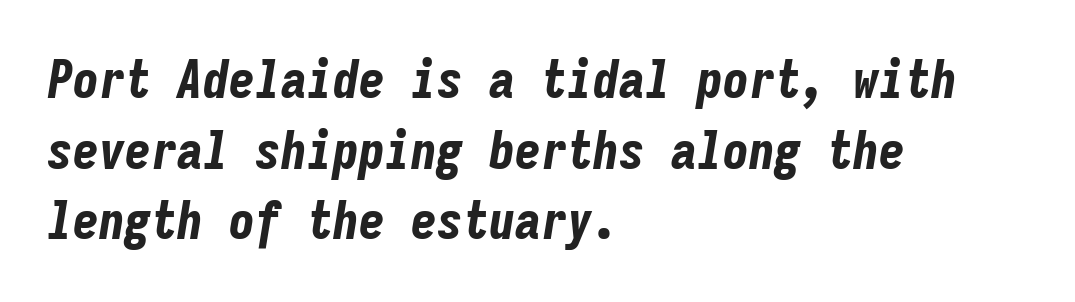
The image shows 52 px bold, condensed type, italic (leaning right), monospaced; set left-aligned, normal line spacing (1.36x), normal letter spacing, not underlined; low stroke contrast and a medium x-height.
